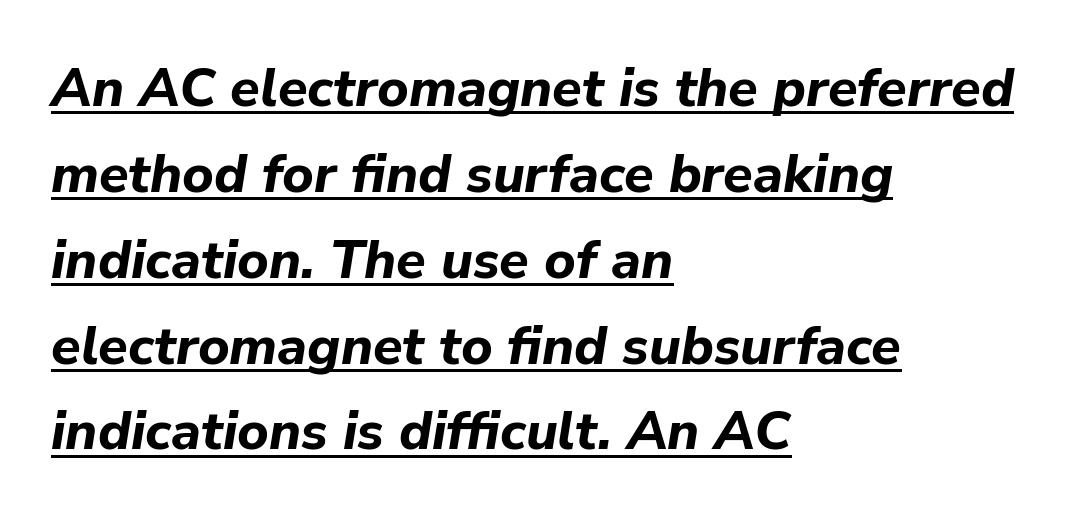
Compared with ordinary roman type, these characters are visibly tilted. The letters advance in unequal steps, a hallmark of proportional type. How heavy is the stroke? Heavy — this is a bold. Reading down the column, the eye jumps a familiar distance to each next line. The rendering uses the underline text-decoration.
